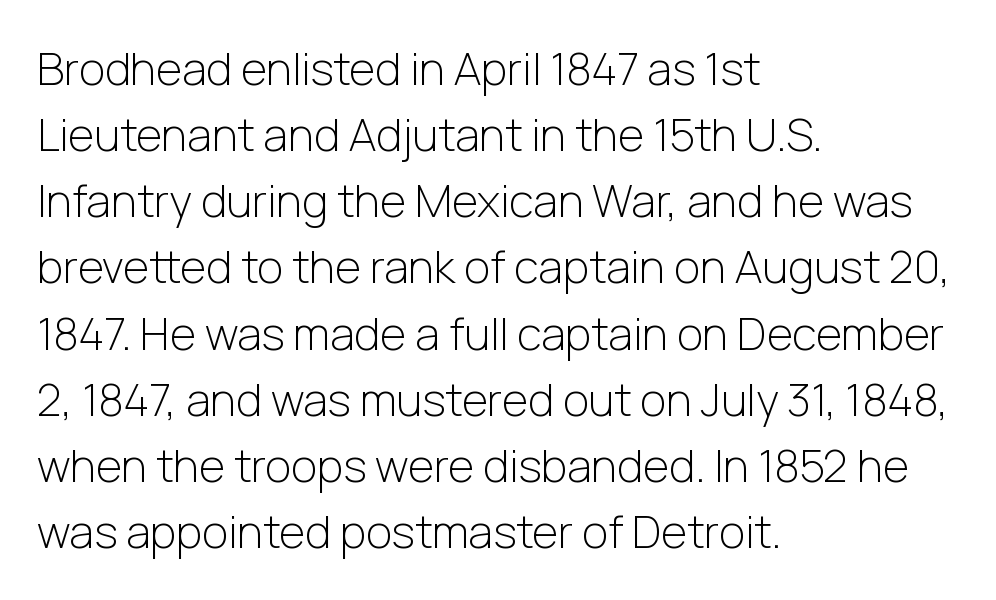
The image shows 45 px light sans-serif type, upright; set left-aligned, normal line spacing (1.47x), normal letter spacing, not underlined; low stroke contrast and a medium x-height.
